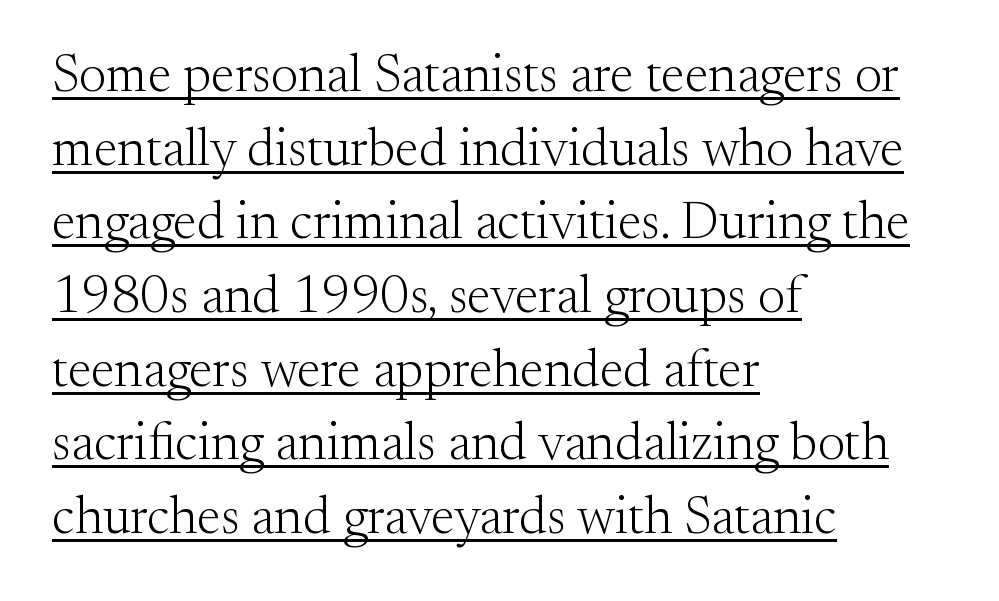
Q: Is the text bold? A: No.
Q: Is the text italic (slanted)? A: No, it is upright.
Q: Is the typeface a serif or a sans-serif typeface? A: Serif.
Q: Is the text underlined? A: Yes.
Q: How is the paragraph aligned? A: Left-aligned.
Q: Is the spacing between letters normal or unusually wide? A: Normal.
Q: Is the spacing between lines tight, normal or loose? A: Normal.
Q: Width (condensed, normal, or wide)? A: Normal.
Q: Stroke contrast? A: Medium.
Q: x-height? A: Small.
Q: Monospaced? A: No.
